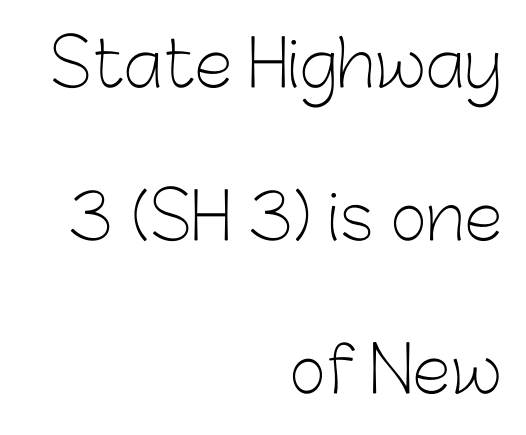
{"serif": "no", "italic": "no", "bold": "no", "weight": "light", "width": "normal", "stroke_contrast": "low", "x_height": "medium", "monospaced": "no", "underline": "no", "align": "right", "line_spacing": "loose", "line_spacing_ratio": 2.43, "letter_spacing": "normal", "letter_spacing_em": 0.0, "glyph_px": 63}
